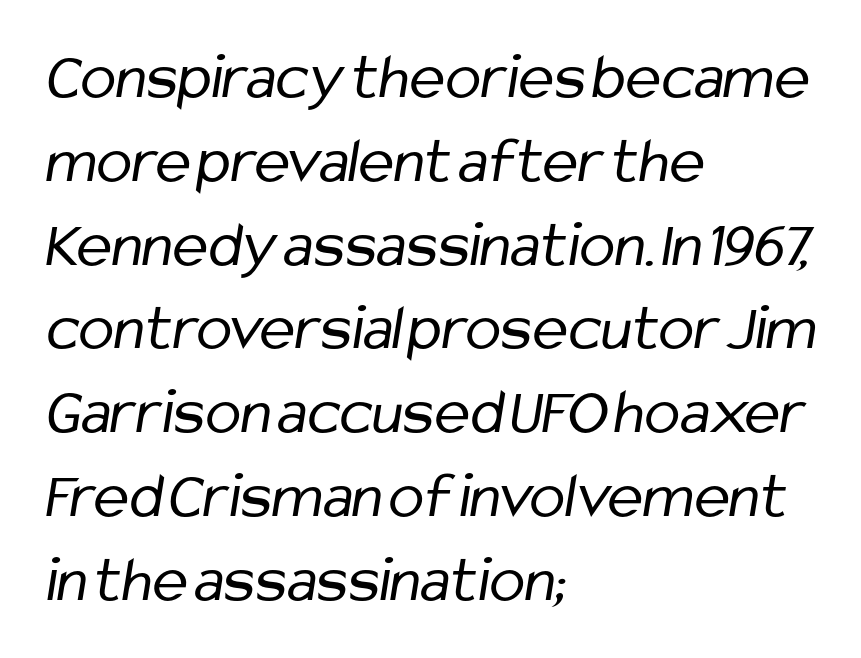
You could not count columns in this text — the font is proportionally spaced. Weight: not bold — regular or lighter. The letterforms sit shoulder to shoulder at normal distance. Underline: absent. Reading down the column, the eye jumps a familiar distance to each next line. The glyphs in this specimen are sans serif.
